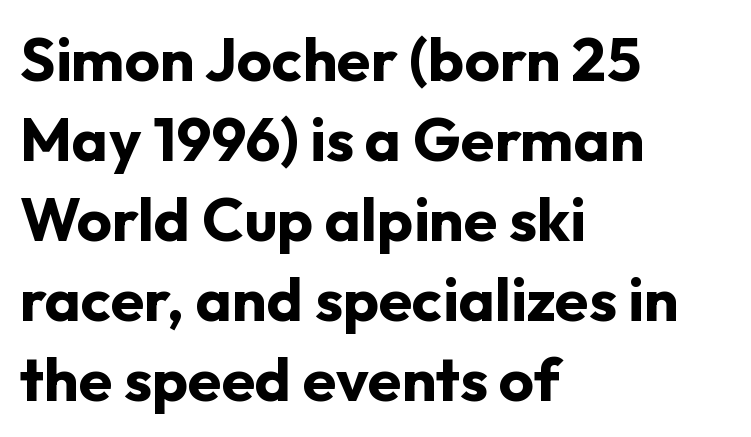
{"serif": "no", "italic": "no", "bold": "yes", "weight": "bold", "width": "normal", "stroke_contrast": "low", "x_height": "medium", "monospaced": "no", "underline": "no", "align": "left", "line_spacing": "normal", "line_spacing_ratio": 1.31, "letter_spacing": "normal", "letter_spacing_em": 0.0, "glyph_px": 61}
